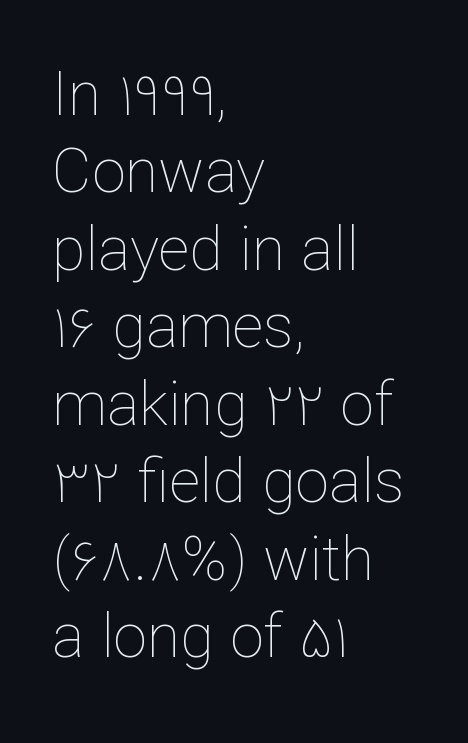
The image shows 61 px thin type, upright; set left-aligned, normal line spacing (1.27x), normal letter spacing, not underlined; low stroke contrast and a medium x-height.
